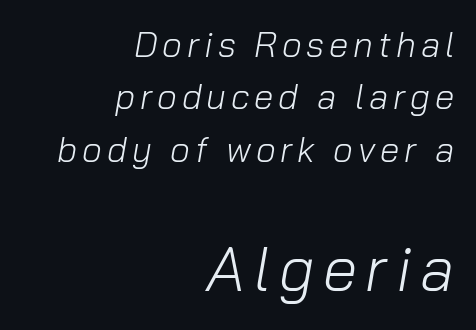
Words float on clear page, feet unadorned. The letters in the lower block stand taller than those in the block above. Compared with typical paragraphs, the rows here are spaced about the same. Does the lettering tilt? It does — this is italic. Line ends are locked; line starts wander.
